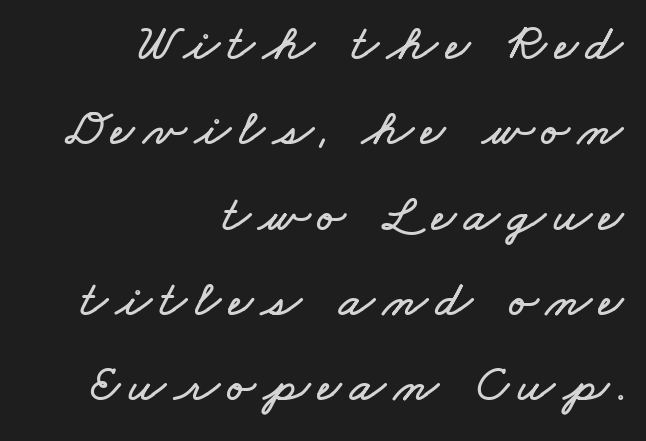
Does the copy run flush right? Yes — the right margin is perfectly even. The string is rendered with underlining switched off. A typesetter would call this proportional, since set widths differ per character. The rows are spaced the way most documents space them.
